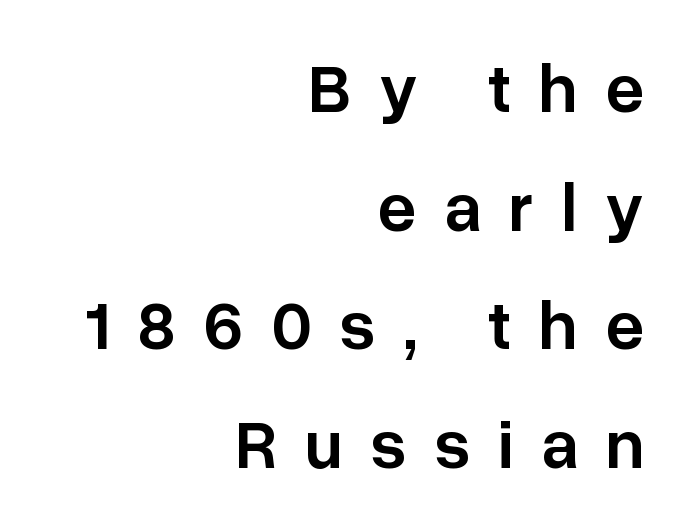
Q: Is the text bold? A: Semi-bold.
Q: Is the text italic (slanted)? A: No, it is upright.
Q: Is the typeface a serif or a sans-serif typeface? A: Sans-serif.
Q: Is the text underlined? A: No.
Q: How is the paragraph aligned? A: Right-aligned.
Q: Is the spacing between letters normal or unusually wide? A: Unusually wide.
Q: Width (condensed, normal, or wide)? A: Normal.
Q: Stroke contrast? A: Low.
Q: x-height? A: Medium.
Q: Monospaced? A: No.
